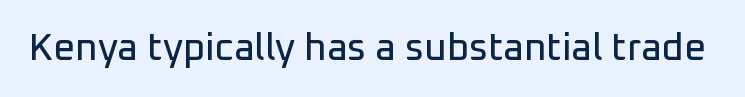
{"serif": "no", "italic": "no", "width": "normal", "stroke_contrast": "low", "x_height": "medium", "monospaced": "no", "underline": "no", "letter_spacing": "normal", "letter_spacing_em": 0.0, "glyph_px": 38}
